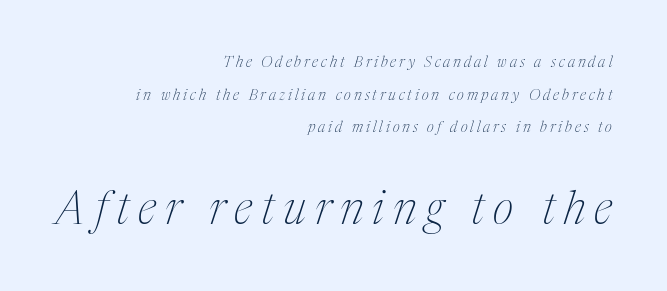
Q: Is the text bold? A: No.
Q: Is the text italic (slanted)? A: Yes, it leans right by about 17 degrees.
Q: Is the typeface a serif or a sans-serif typeface? A: Serif.
Q: Is the text underlined? A: No.
Q: How is the paragraph aligned? A: Right-aligned.
Q: Is the spacing between letters normal or unusually wide? A: Unusually wide.
Q: Is the spacing between lines tight, normal or loose? A: Loose.
Q: Which block of text is set in a larger size, the first (top) or the second (bottom)? A: The second (bottom) one.
Q: Width (condensed, normal, or wide)? A: Condensed.
Q: Stroke contrast? A: Medium.
Q: x-height? A: Medium.
Q: Monospaced? A: No.
